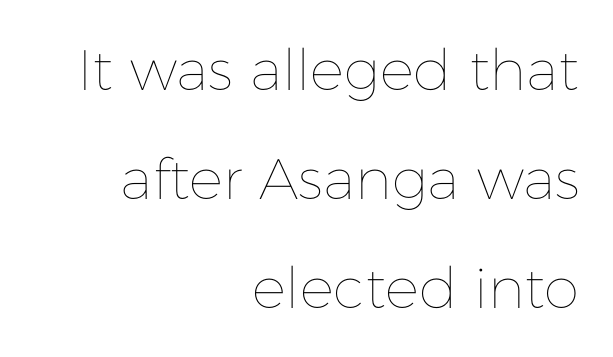
The image shows 57 px thin type, upright; set right-aligned, loose line spacing (1.91x), normal letter spacing, not underlined; low stroke contrast and a medium x-height.
